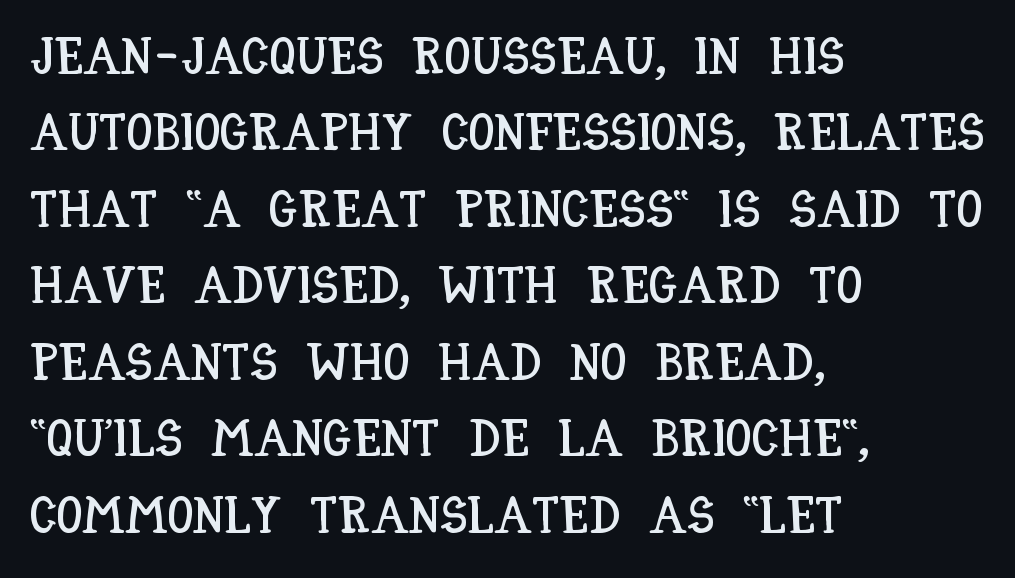
The image shows 52 px condensed type, upright; set left-aligned, normal line spacing (1.47x), normal letter spacing, not underlined; low stroke contrast and a large x-height.
